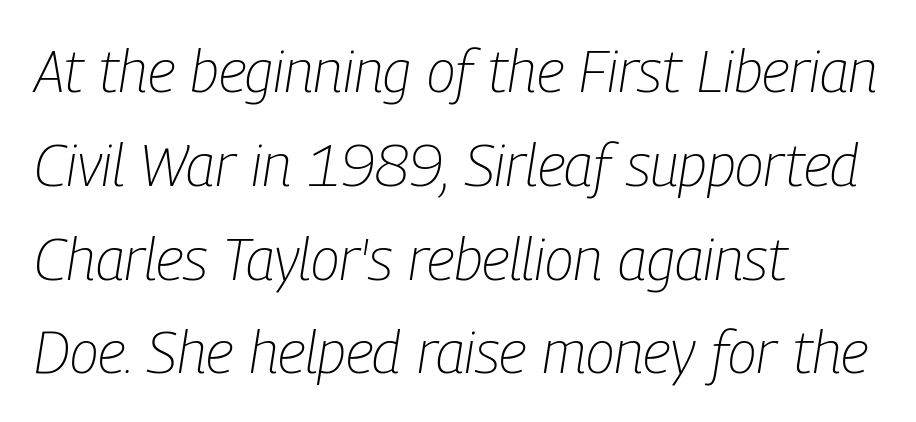
Q: Is the text bold? A: No.
Q: Is the text italic (slanted)? A: Yes, it leans right by about 9 degrees.
Q: Is the text underlined? A: No.
Q: How is the paragraph aligned? A: Left-aligned.
Q: Is the spacing between letters normal or unusually wide? A: Normal.
Q: Is the spacing between lines tight, normal or loose? A: Normal.
Q: Width (condensed, normal, or wide)? A: Condensed.
Q: Stroke contrast? A: Low.
Q: x-height? A: Medium.
Q: Monospaced? A: No.
